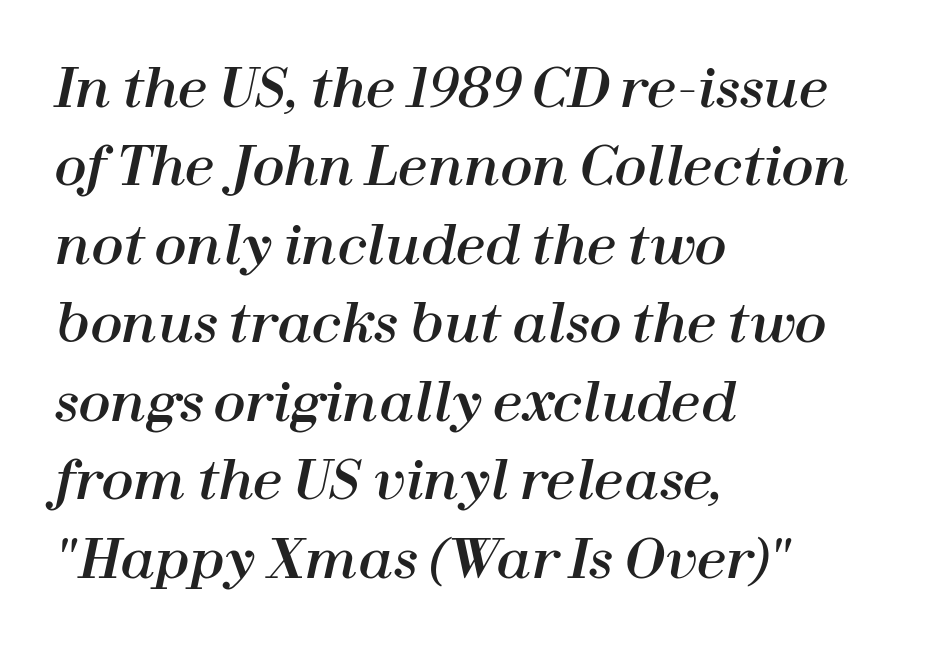
The image shows 53 px text type, italic (leaning right); set left-aligned, normal line spacing (1.48x), normal letter spacing, not underlined; high stroke contrast and a medium x-height.
